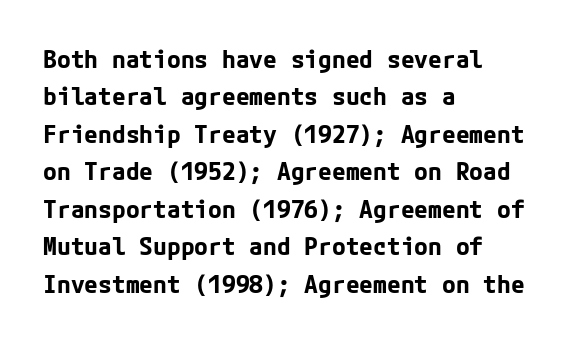
{"italic": "no", "bold": "yes", "underline": "no", "align": "left", "line_spacing": "normal", "line_spacing_ratio": 1.5, "letter_spacing": "normal", "letter_spacing_em": 0.0, "glyph_px": 25}
